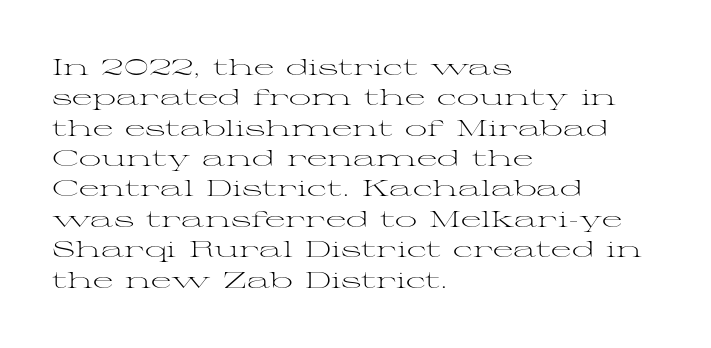
The image shows 22 px text type, upright; set left-aligned, normal line spacing (1.38x), normal letter spacing, not underlined.
